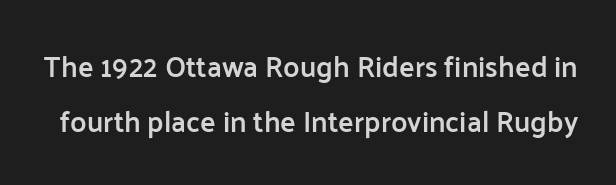
The image shows 29 px semibold sans-serif type, upright; set line spacing 1.88x, normal letter spacing, not underlined; low stroke contrast and a medium x-height.
